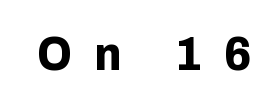
A full-strength bold gives these letters their thick strokes. The tracking jumps out immediately: characters are airy and widely separated. The glyphs are unaccompanied by any horizontal stroke below them. These lines are rendered in a variable-pitch font. The rendering shows plain stroke endings on the letterforms — a sans-serif design. When letters stand straight like this, we call the style roman or upright.
